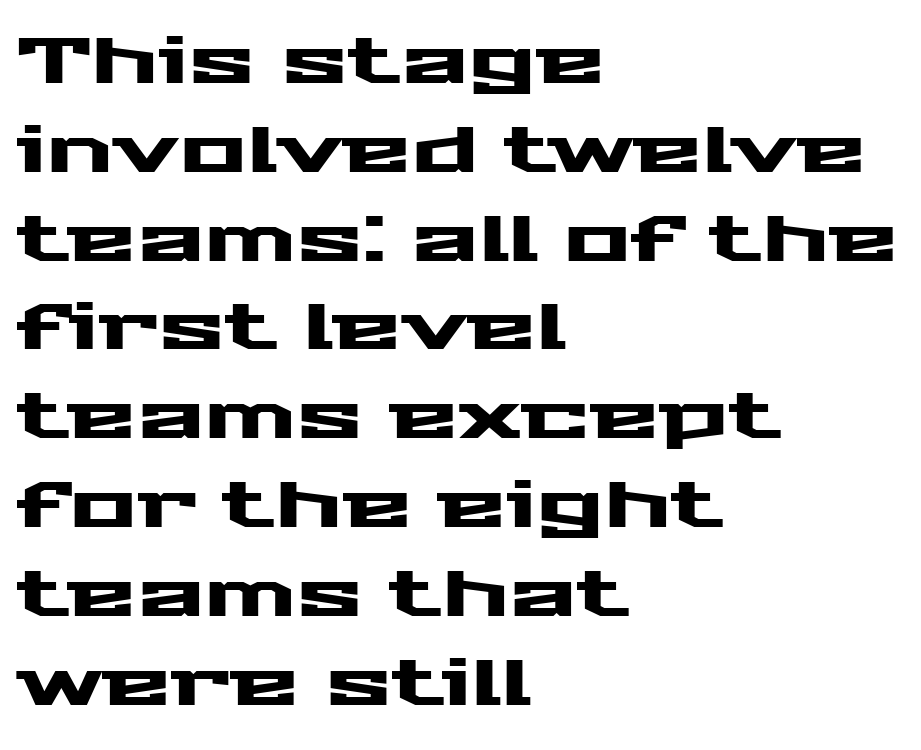
{"serif": "no", "italic": "no", "width": "wide", "stroke_contrast": "medium", "x_height": "medium", "monospaced": "no", "underline": "no", "align": "left", "line_spacing": "normal", "line_spacing_ratio": 1.41, "letter_spacing": "normal", "letter_spacing_em": 0.0, "glyph_px": 63}
